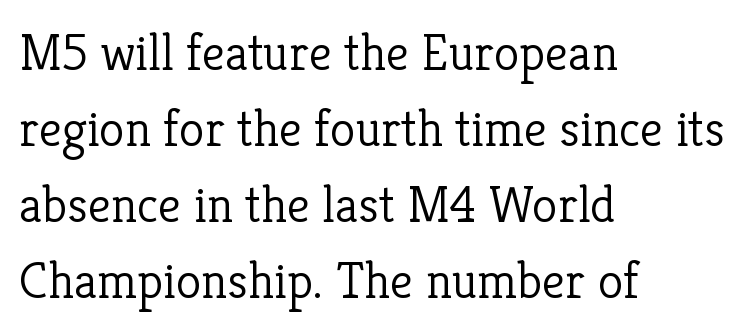
Q: Is the text bold? A: No.
Q: Is the text italic (slanted)? A: No, it is upright.
Q: Is the typeface a serif or a sans-serif typeface? A: Serif.
Q: Is the text underlined? A: No.
Q: How is the paragraph aligned? A: Left-aligned.
Q: Is the spacing between letters normal or unusually wide? A: Normal.
Q: Is the spacing between lines tight, normal or loose? A: Normal.
Q: Width (condensed, normal, or wide)? A: Normal.
Q: Stroke contrast? A: Low.
Q: x-height? A: Medium.
Q: Monospaced? A: No.
